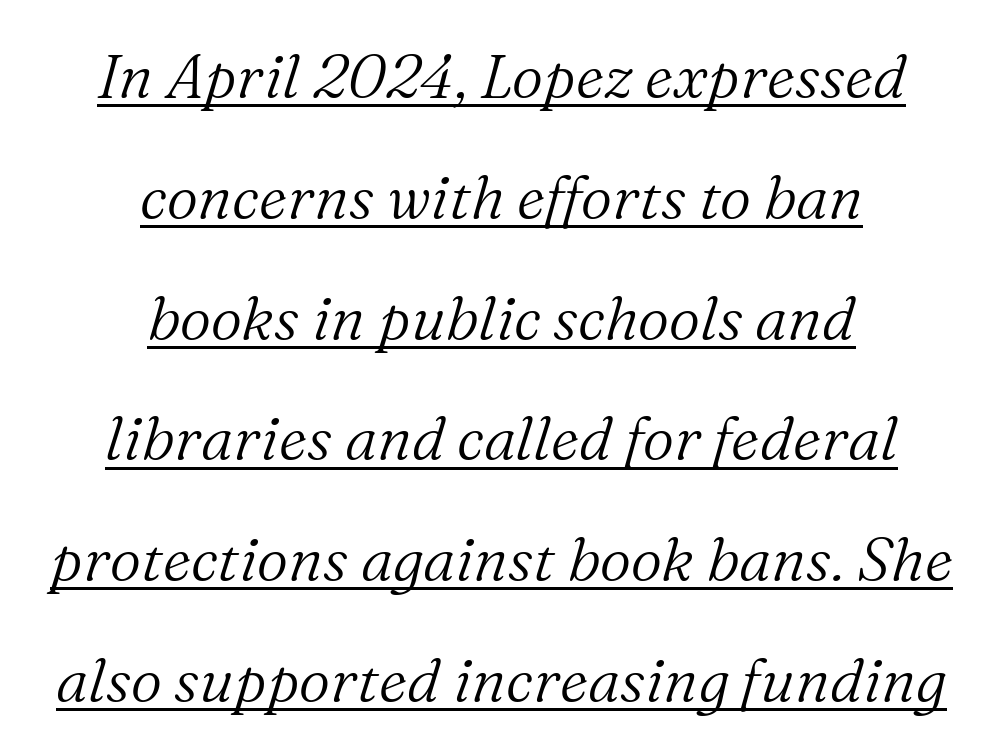
Q: Is the text bold? A: No.
Q: Is the text italic (slanted)? A: Yes, it leans right by about 16 degrees.
Q: Is the typeface a serif or a sans-serif typeface? A: Serif.
Q: Is the text underlined? A: Yes.
Q: How is the paragraph aligned? A: Centered.
Q: Is the spacing between letters normal or unusually wide? A: Normal.
Q: Is the spacing between lines tight, normal or loose? A: Loose.
Q: Width (condensed, normal, or wide)? A: Normal.
Q: Stroke contrast? A: Medium.
Q: x-height? A: Medium.
Q: Monospaced? A: No.
